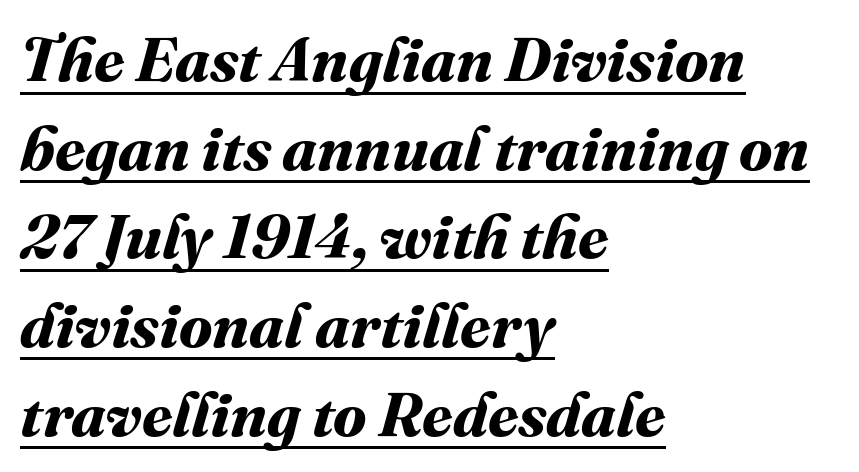
Q: Is the text bold? A: Yes.
Q: Is the text underlined? A: Yes.
Q: How is the paragraph aligned? A: Left-aligned.
Q: Is the spacing between letters normal or unusually wide? A: Normal.
Q: Is the spacing between lines tight, normal or loose? A: Normal.
Q: Width (condensed, normal, or wide)? A: Normal.
Q: Stroke contrast? A: Medium.
Q: x-height? A: Medium.
Q: Monospaced? A: No.
